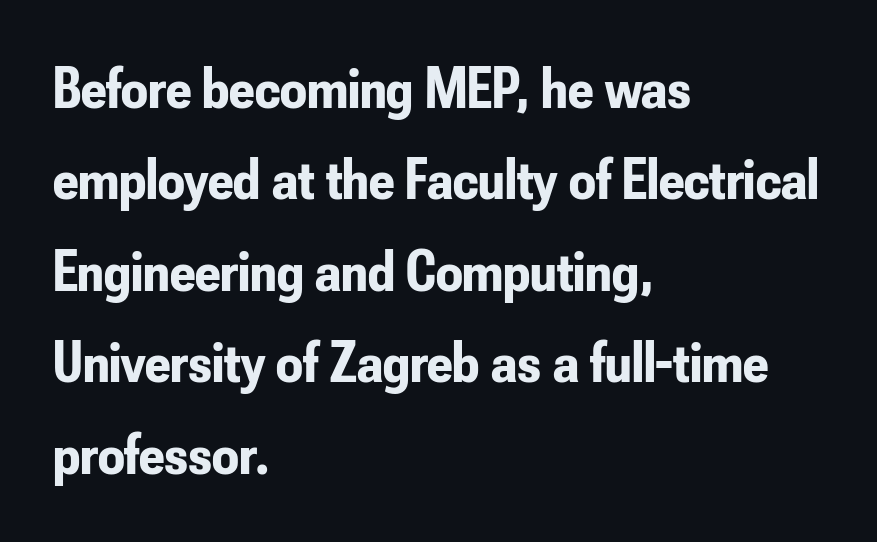
A typesetter would call this zero additional tracking. Here the designer chose a conventional face with non-uniform glyph widths. Designer's note — italics off, roman on. Serif or sans? Sans — the stroke terminals are bare. The setting favours the left margin, as ordinary paragraphs usually do.
